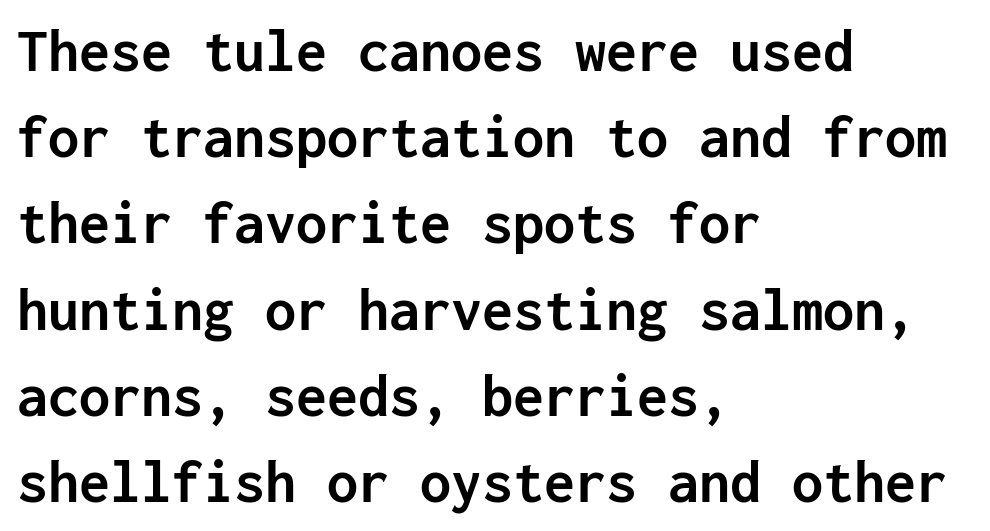
The image shows 62 px semibold sans-serif type, upright, monospaced; set left-aligned, normal line spacing (1.39x), normal letter spacing, not underlined; low stroke contrast and a medium x-height.
